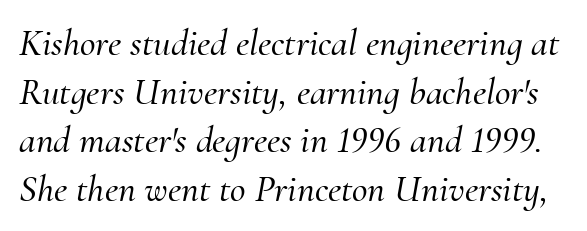
{"serif": "yes", "italic": "yes", "lean": "right", "slant_degrees": 10, "width": "normal", "stroke_contrast": "medium", "x_height": "small", "monospaced": "no", "underline": "no", "line_spacing": "normal", "line_spacing_ratio": 1.28, "letter_spacing": "normal", "letter_spacing_em": 0.0, "glyph_px": 38}
